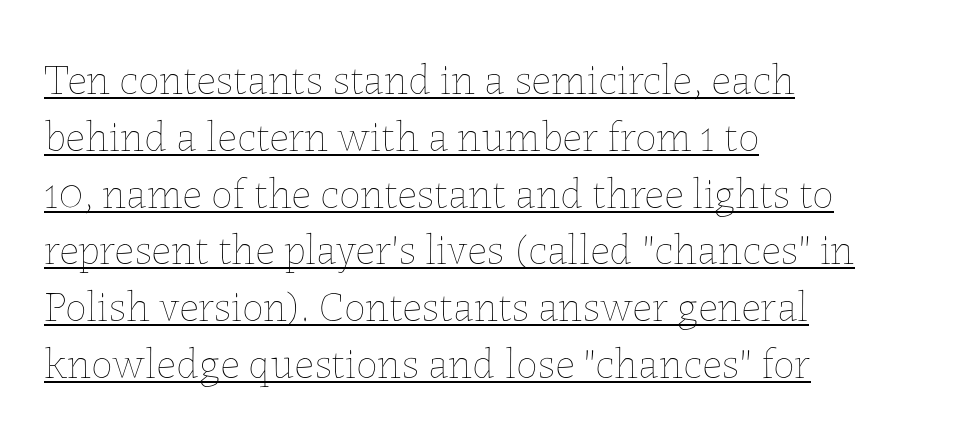
The image shows 43 px thin type, upright; set left-aligned, normal line spacing (1.32x), normal letter spacing, underlined; low stroke contrast and a medium x-height.
